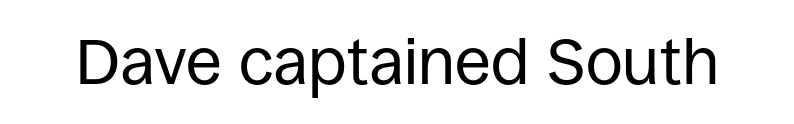
Q: Is the text bold? A: No.
Q: Is the text italic (slanted)? A: No, it is upright.
Q: Is the typeface a serif or a sans-serif typeface? A: Sans-serif.
Q: Is the text underlined? A: No.
Q: Is the spacing between letters normal or unusually wide? A: Normal.
Q: Width (condensed, normal, or wide)? A: Normal.
Q: Stroke contrast? A: Low.
Q: x-height? A: Large.
Q: Monospaced? A: No.
